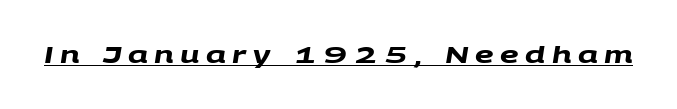
{"bold": "yes", "underline": "yes", "letter_spacing": "wide", "letter_spacing_em": 0.28, "glyph_px": 23}
